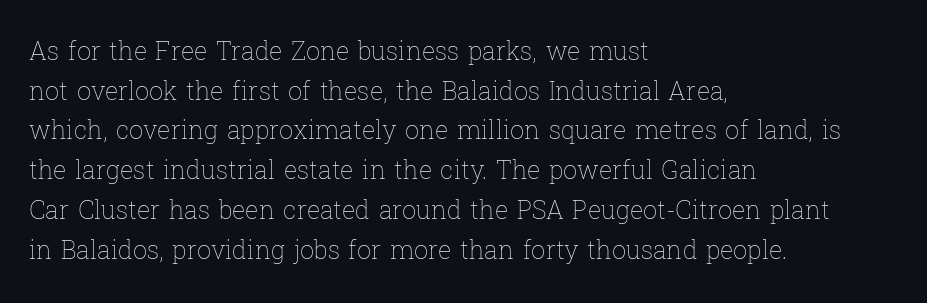
No italicization has been applied; the sample stays upright. Which margin do the lines hug? The left one — the right edge is uneven. Interline gaps are of average width in this sample. Descender tails drop into unmarked territory.
